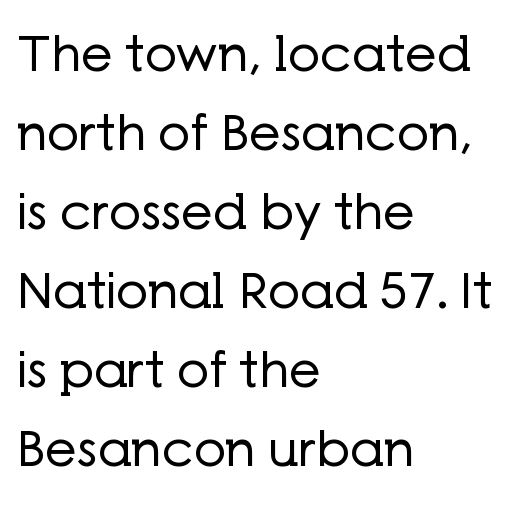
Q: Is the text bold? A: No.
Q: Is the text italic (slanted)? A: No, it is upright.
Q: Is the typeface a serif or a sans-serif typeface? A: Sans-serif.
Q: Is the text underlined? A: No.
Q: How is the paragraph aligned? A: Left-aligned.
Q: Is the spacing between letters normal or unusually wide? A: Normal.
Q: Is the spacing between lines tight, normal or loose? A: Normal.
Q: Width (condensed, normal, or wide)? A: Normal.
Q: Stroke contrast? A: Low.
Q: x-height? A: Medium.
Q: Monospaced? A: No.
